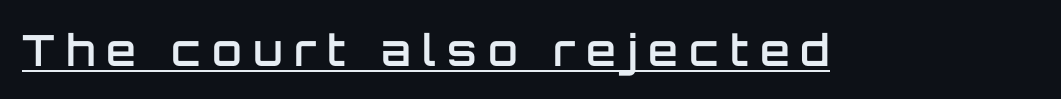
{"serif": "no", "italic": "no", "bold": "semi", "weight": "semibold", "width": "normal", "stroke_contrast": "low", "x_height": "large", "monospaced": "no", "underline": "yes", "letter_spacing": "wide", "letter_spacing_em": 0.26, "glyph_px": 43}
